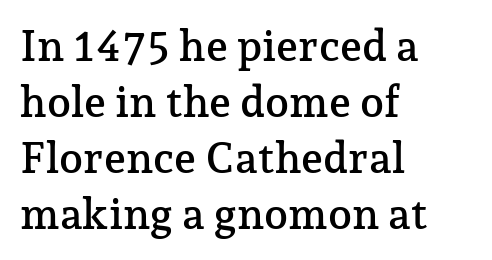
Q: Is the text italic (slanted)? A: No, it is upright.
Q: Is the typeface a serif or a sans-serif typeface? A: Serif.
Q: Is the text underlined? A: No.
Q: How is the paragraph aligned? A: Left-aligned.
Q: Is the spacing between letters normal or unusually wide? A: Normal.
Q: Is the spacing between lines tight, normal or loose? A: Normal.
Q: Width (condensed, normal, or wide)? A: Normal.
Q: Stroke contrast? A: Low.
Q: x-height? A: Medium.
Q: Monospaced? A: No.
